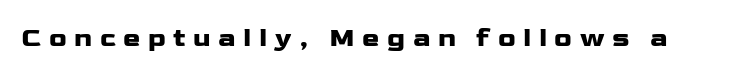
{"italic": "no", "underline": "no", "letter_spacing": "wide", "letter_spacing_em": 0.29, "glyph_px": 26}
